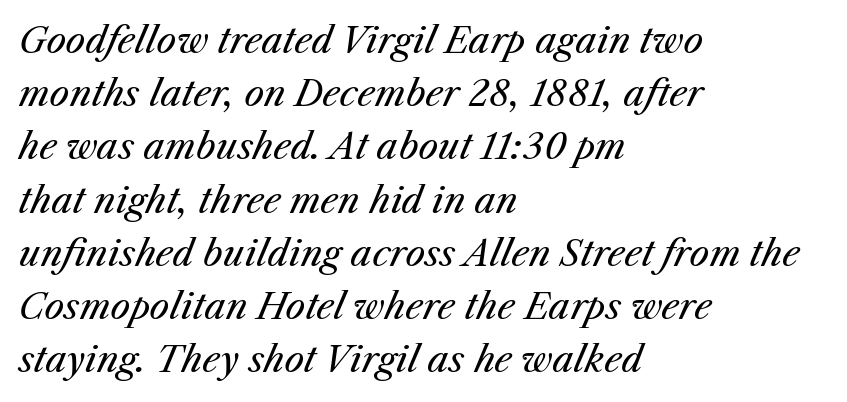
Varying glyph widths throughout — classic text-font behaviour. The compositor pushed each line to the left boundary. The block of text has a typical density, with ordinary space between rows. Each row of text sits above clean, open space.
